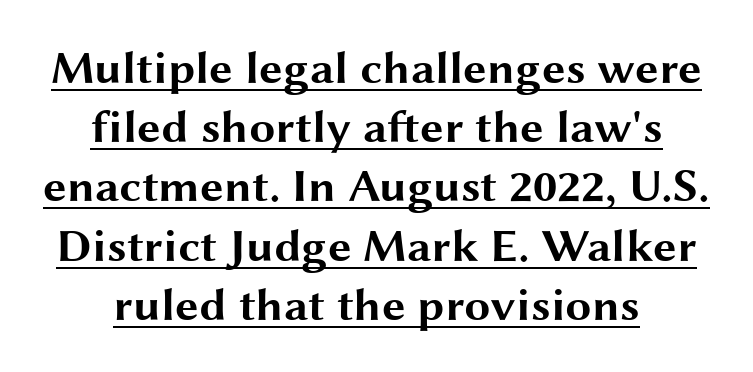
The image shows 47 px bold, wide sans-serif type, upright; set centered, normal line spacing (1.26x), normal letter spacing, underlined; medium stroke contrast and a medium x-height.
